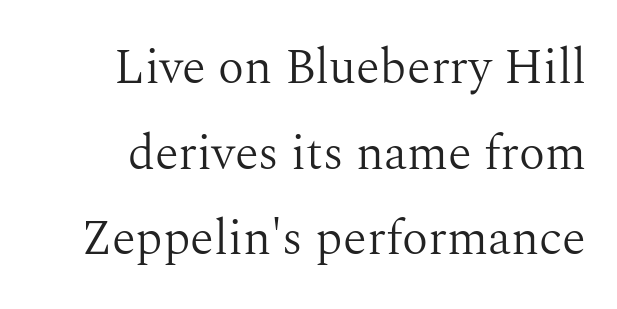
Honestly, the letter spacing is just normal — you wouldn't notice it. The paragraph has a hard right edge and a soft left edge. Character widths vary here, with narrow letters taking less room than wide ones. Descenders hang freely into open space.
